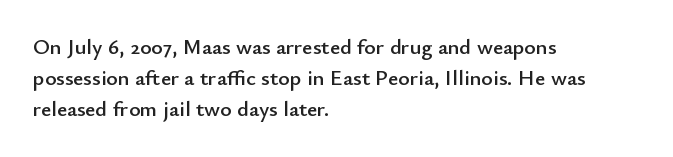
{"italic": "no", "underline": "no", "align": "left", "line_spacing": "normal", "line_spacing_ratio": 1.42, "letter_spacing": "normal", "letter_spacing_em": 0.0, "glyph_px": 22}
